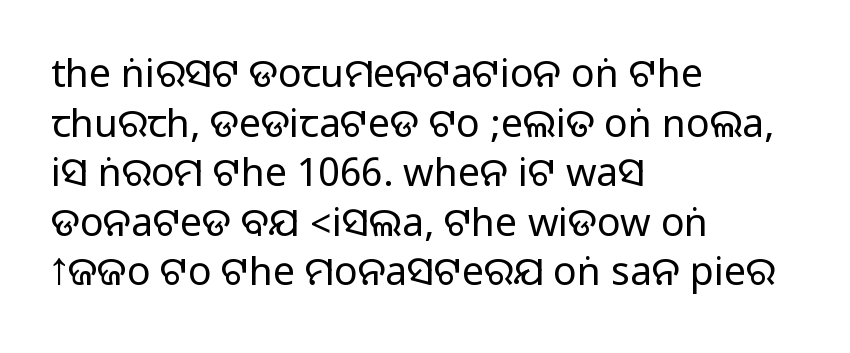
The rendering keeps characters at their native spacing. Every character sits straight up, as roman type does. The strip under each line holds only bare page. Horizontally, the lines are justified to the leading edge only.
